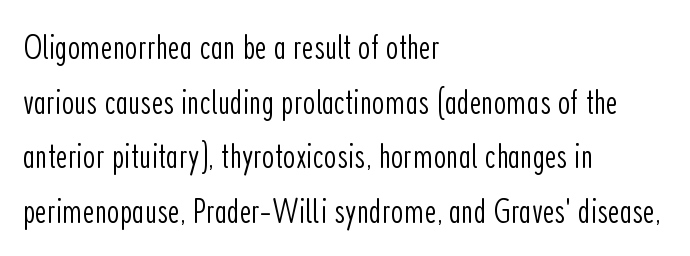
The image shows 36 px light, condensed sans-serif type, upright; set left-aligned, normal line spacing (1.52x), normal letter spacing, not underlined; low stroke contrast and a medium x-height.
